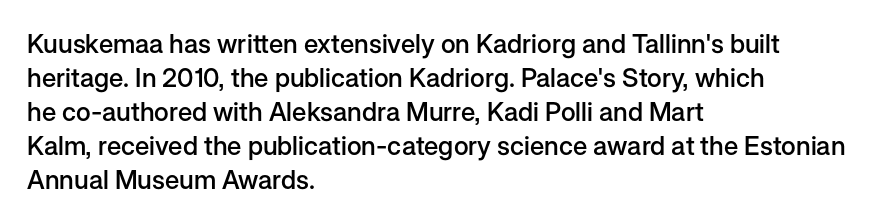
{"italic": "no", "bold": "semi", "underline": "no", "align": "left", "line_spacing": "normal", "line_spacing_ratio": 1.31, "letter_spacing": "normal", "letter_spacing_em": 0.0, "glyph_px": 26}
